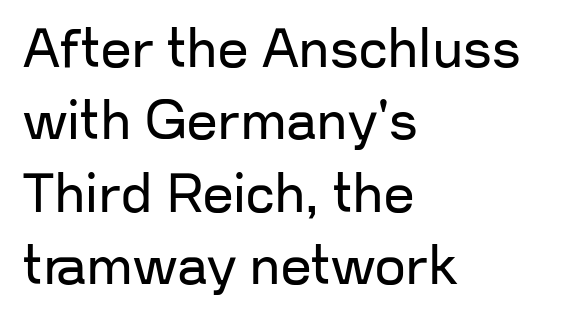
The image shows 54 px regular-weight sans-serif type, upright; set left-aligned, normal line spacing (1.34x), normal letter spacing, not underlined; low stroke contrast and a medium x-height.
